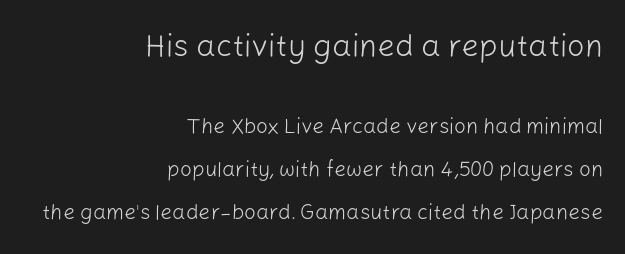
{"serif": "no", "italic": "no", "bold": "no", "weight": "light", "width": "normal", "stroke_contrast": "low", "x_height": "medium", "monospaced": "no", "underline": "no", "align": "right", "line_spacing": "loose", "line_spacing_ratio": 2.04, "letter_spacing": "normal", "letter_spacing_em": 0.0, "larger_block": "first", "size_ratio": 1.48, "glyph_px": 31}
